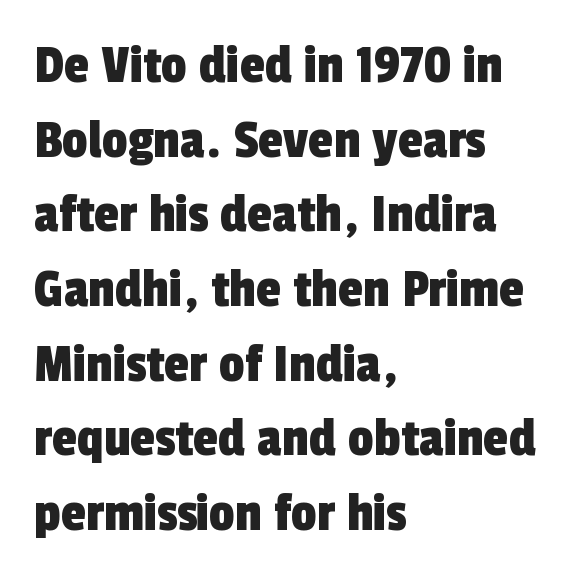
Unlike a traditional serif, this face leaves its strokes unadorned. Notice how the passage keeps a crisp vertical edge on the left only. Summary of vertical rhythm: regular, with standard interline spacing. Varying glyph widths throughout — classic text-font behaviour.
